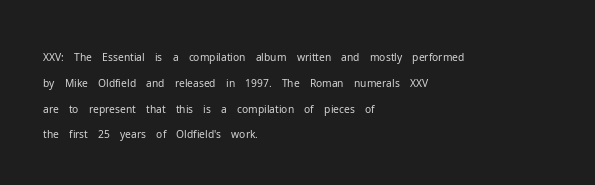
Visually the block forms a straight wall on the left and a jagged coastline on the right. This sample uses plain, unmodified letter spacing. The face looks like a standard text weight, possibly lighter. Check under the words: just untouched page. Does the lettering tilt? It doesn't — this is upright.
